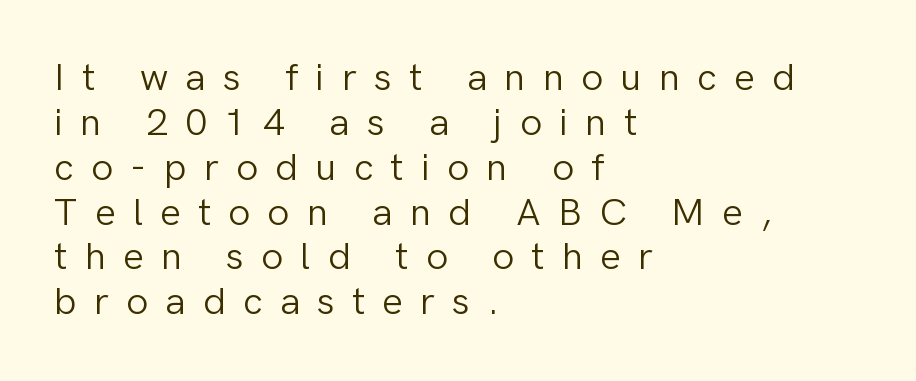
Q: Is the text bold? A: No.
Q: Is the text italic (slanted)? A: No, it is upright.
Q: Is the typeface a serif or a sans-serif typeface? A: Sans-serif.
Q: Is the text underlined? A: No.
Q: How is the paragraph aligned? A: Left-aligned.
Q: Is the spacing between letters normal or unusually wide? A: Unusually wide.
Q: Is the spacing between lines tight, normal or loose? A: Tight.
Q: Width (condensed, normal, or wide)? A: Normal.
Q: Stroke contrast? A: Low.
Q: x-height? A: Medium.
Q: Monospaced? A: No.
